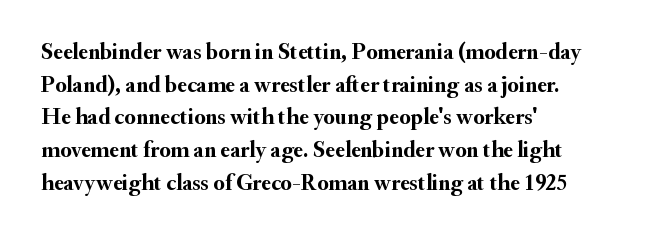
{"italic": "no", "bold": "yes", "underline": "no", "align": "left", "line_spacing": "normal", "line_spacing_ratio": 1.42, "letter_spacing": "normal", "letter_spacing_em": 0.0, "glyph_px": 23}
